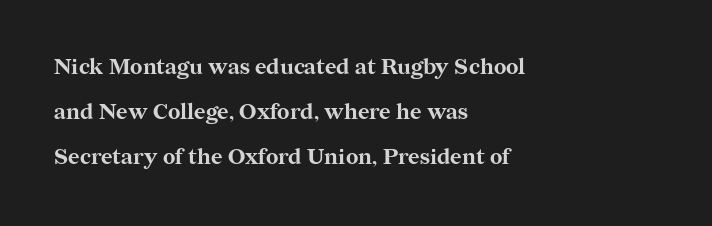
{"italic": "no", "bold": "yes", "underline": "no", "align": "left", "line_spacing": "loose", "line_spacing_ratio": 2.05, "letter_spacing": "normal", "letter_spacing_em": 0.0, "glyph_px": 22}
